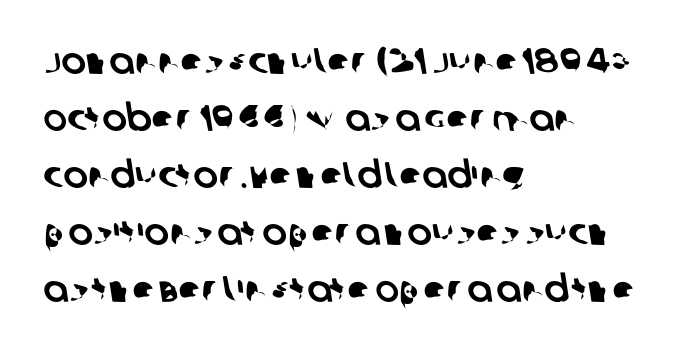
Any mark beneath the type? The region is blank. Examine the stroke ends and you'll find no serifs. This sample keeps an unexceptional amount of space between lines. Proportional: the letters do not fall into vertical columns. The rendering anchors every line to the left-hand side.
